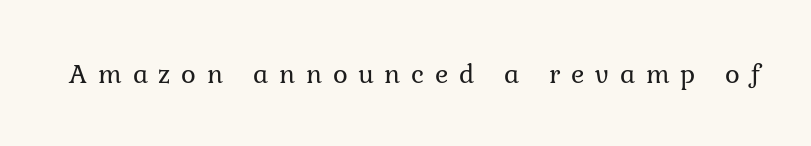
The image shows 28 px regular-weight serif type, upright; set unusually wide letter spacing (+0.38 em), not underlined; low stroke contrast and a medium x-height.
